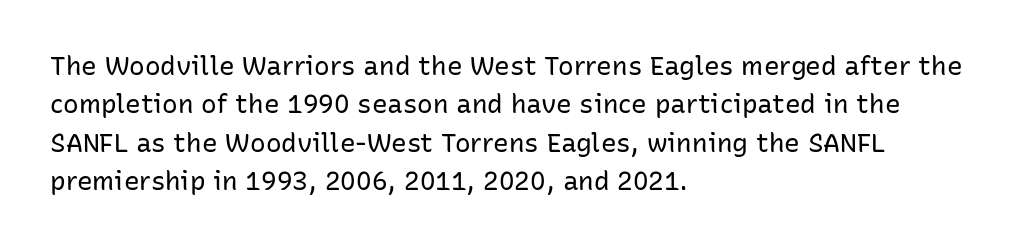
The image shows 26 px text type, upright; set left-aligned, normal line spacing (1.48x), normal letter spacing, not underlined.
